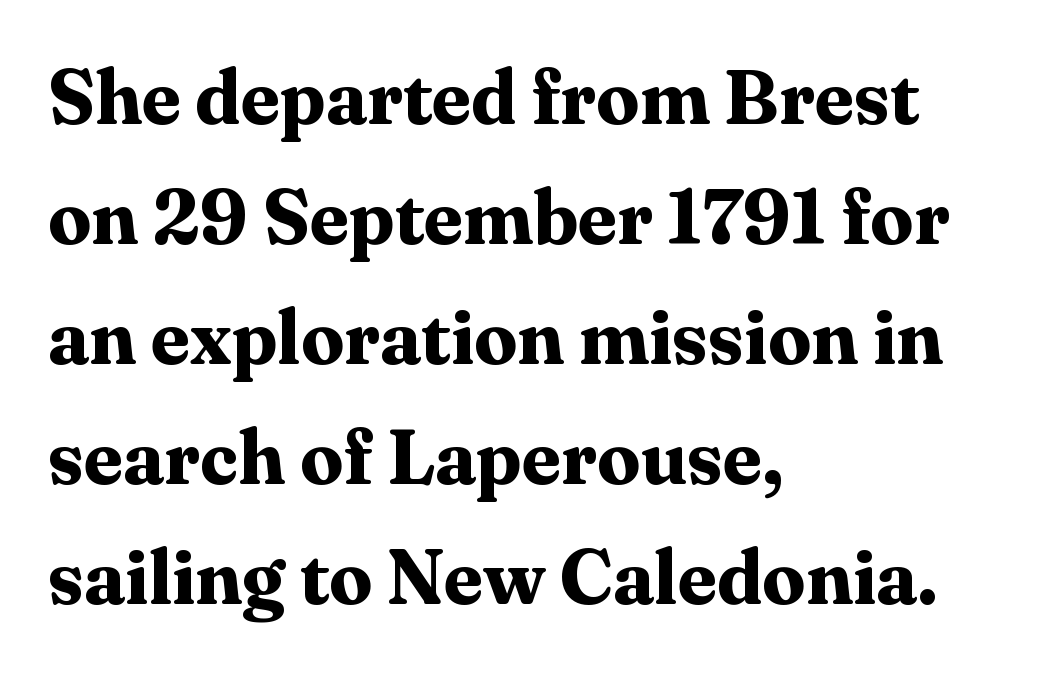
Q: Is the text bold? A: Yes.
Q: Is the text italic (slanted)? A: No, it is upright.
Q: Is the typeface a serif or a sans-serif typeface? A: Serif.
Q: Is the text underlined? A: No.
Q: How is the paragraph aligned? A: Left-aligned.
Q: Is the spacing between letters normal or unusually wide? A: Normal.
Q: Is the spacing between lines tight, normal or loose? A: Normal.
Q: Width (condensed, normal, or wide)? A: Normal.
Q: Stroke contrast? A: Medium.
Q: x-height? A: Medium.
Q: Monospaced? A: No.
